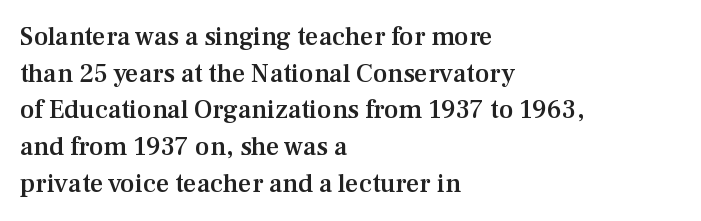
The image shows 26 px text type, upright; set left-aligned, normal line spacing (1.41x), normal letter spacing, not underlined.
